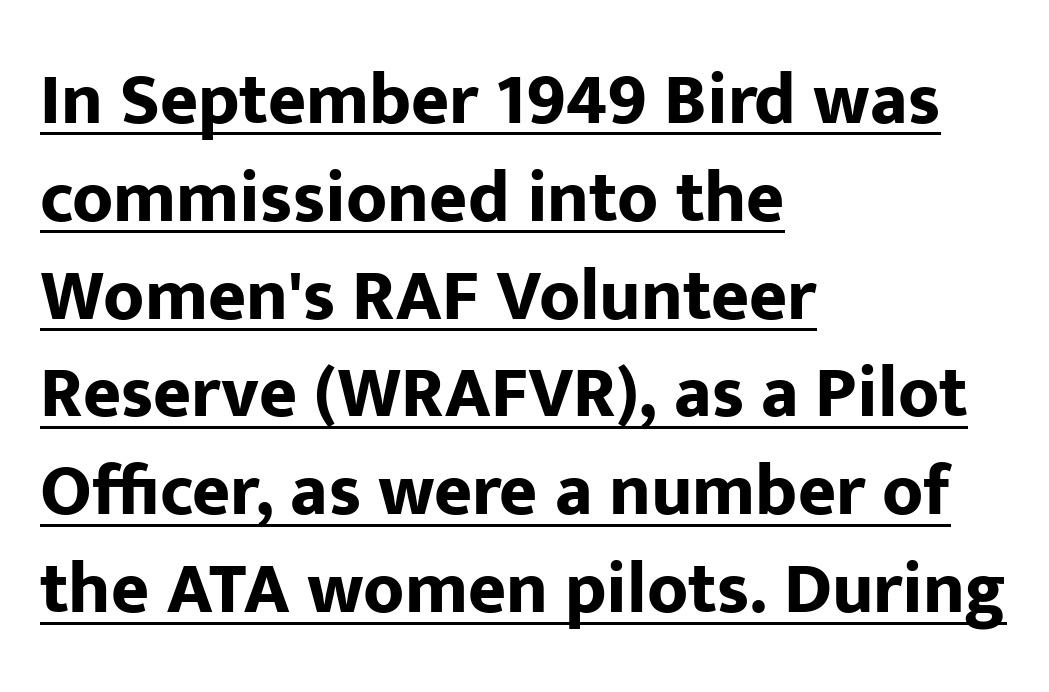
{"serif": "no", "italic": "no", "bold": "yes", "weight": "bold", "width": "normal", "stroke_contrast": "low", "x_height": "medium", "monospaced": "no", "underline": "yes", "align": "left", "line_spacing": "normal", "line_spacing_ratio": 1.34, "letter_spacing": "normal", "letter_spacing_em": 0.0, "glyph_px": 73}
